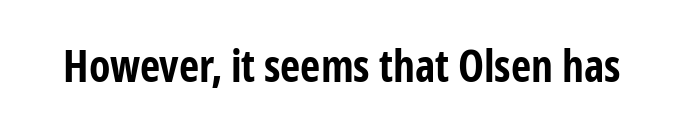
{"serif": "no", "italic": "no", "bold": "yes", "weight": "bold", "width": "condensed", "stroke_contrast": "low", "x_height": "medium", "monospaced": "no", "underline": "no", "letter_spacing": "normal", "letter_spacing_em": 0.0, "glyph_px": 44}
